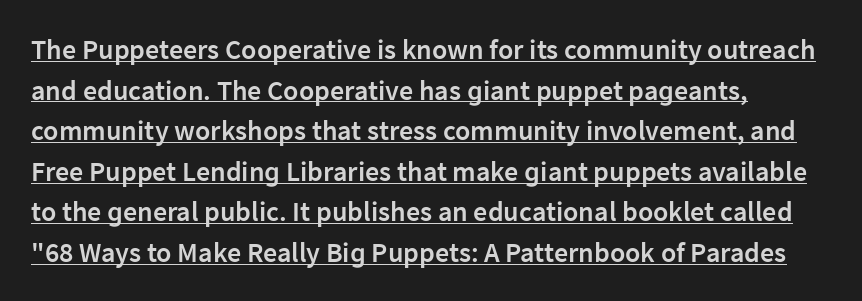
Q: Is the text bold? A: Semi-bold.
Q: Is the text italic (slanted)? A: No, it is upright.
Q: Is the typeface a serif or a sans-serif typeface? A: Sans-serif.
Q: Is the text underlined? A: Yes.
Q: How is the paragraph aligned? A: Left-aligned.
Q: Is the spacing between letters normal or unusually wide? A: Normal.
Q: Is the spacing between lines tight, normal or loose? A: Normal.
Q: Width (condensed, normal, or wide)? A: Normal.
Q: Stroke contrast? A: Low.
Q: x-height? A: Medium.
Q: Monospaced? A: No.
